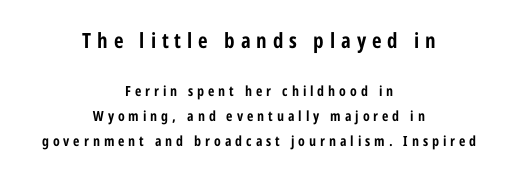
{"italic": "no", "bold": "yes", "underline": "no", "align": "center", "line_spacing_ratio": 1.77, "letter_spacing": "wide", "letter_spacing_em": 0.28, "larger_block": "first", "size_ratio": 1.5, "glyph_px": 21}
